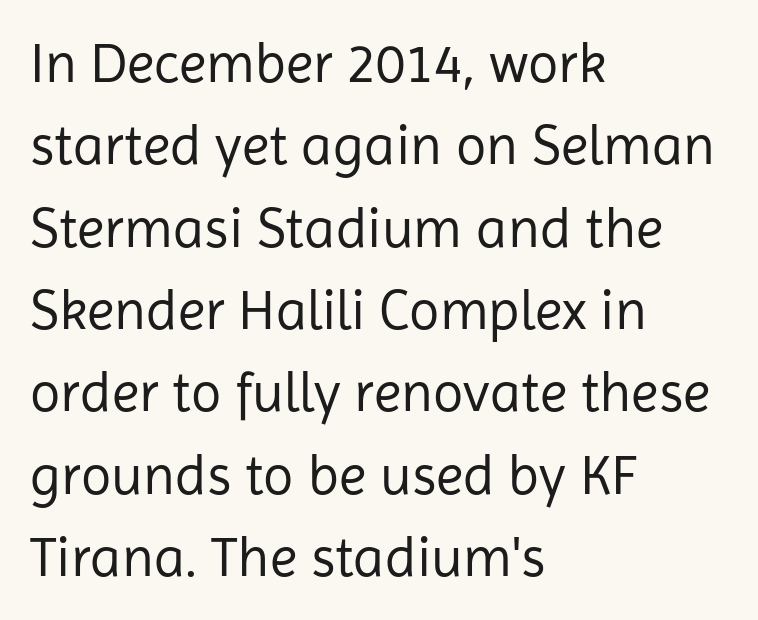
{"serif": "no", "italic": "no", "bold": "no", "weight": "regular", "width": "normal", "stroke_contrast": "low", "x_height": "medium", "monospaced": "no", "underline": "no", "align": "left", "line_spacing": "normal", "line_spacing_ratio": 1.47, "letter_spacing": "normal", "letter_spacing_em": 0.0, "glyph_px": 56}
